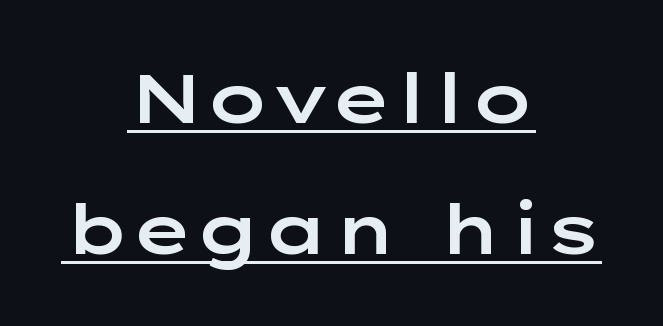
Note the varied advance widths — an 'i' is clearly narrower than an 'm'. In CSS terms this would be text-align: center. What's the leading like? Stretched, with rows far apart. A rule runs beneath these lines of type.
